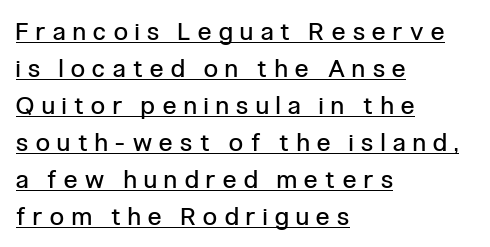
Q: Is the text bold? A: No.
Q: Is the text italic (slanted)? A: No, it is upright.
Q: Is the text underlined? A: Yes.
Q: How is the paragraph aligned? A: Left-aligned.
Q: Is the spacing between letters normal or unusually wide? A: Unusually wide.
Q: Is the spacing between lines tight, normal or loose? A: Normal.
